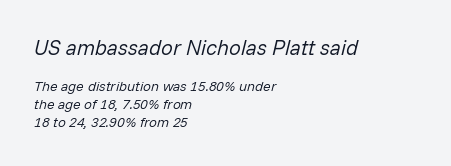
Q: Is the text bold? A: No.
Q: Is the text italic (slanted)? A: Yes, it leans right by about 14 degrees.
Q: Is the text underlined? A: No.
Q: How is the paragraph aligned? A: Left-aligned.
Q: Is the spacing between letters normal or unusually wide? A: Normal.
Q: Is the spacing between lines tight, normal or loose? A: Normal.
Q: Which block of text is set in a larger size, the first (top) or the second (bottom)? A: The first (top) one.
